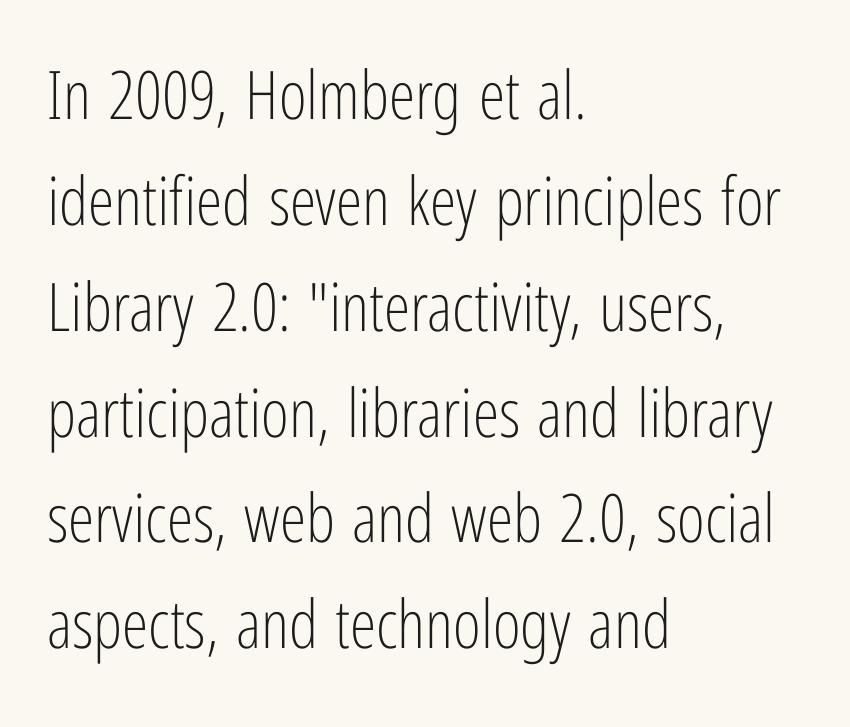
{"serif": "no", "italic": "no", "bold": "no", "weight": "light", "width": "condensed", "stroke_contrast": "low", "x_height": "medium", "monospaced": "no", "underline": "no", "align": "left", "line_spacing": "normal", "line_spacing_ratio": 1.58, "letter_spacing": "normal", "letter_spacing_em": 0.0, "glyph_px": 67}
